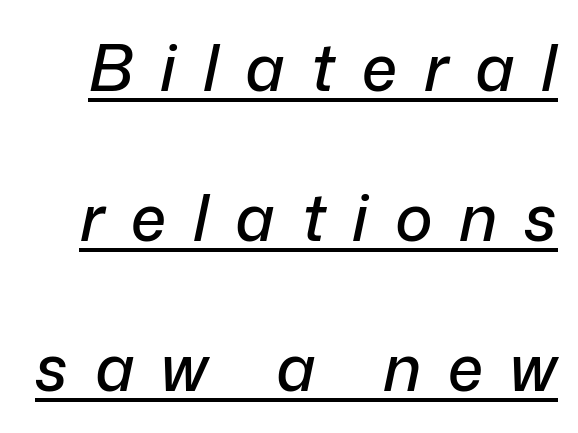
Q: Is the text italic (slanted)? A: Yes, it leans right by about 12 degrees.
Q: Is the text underlined? A: Yes.
Q: Is the spacing between letters normal or unusually wide? A: Unusually wide.
Q: Is the spacing between lines tight, normal or loose? A: Loose.
Q: Width (condensed, normal, or wide)? A: Normal.
Q: Stroke contrast? A: Low.
Q: x-height? A: Medium.
Q: Monospaced? A: No.
